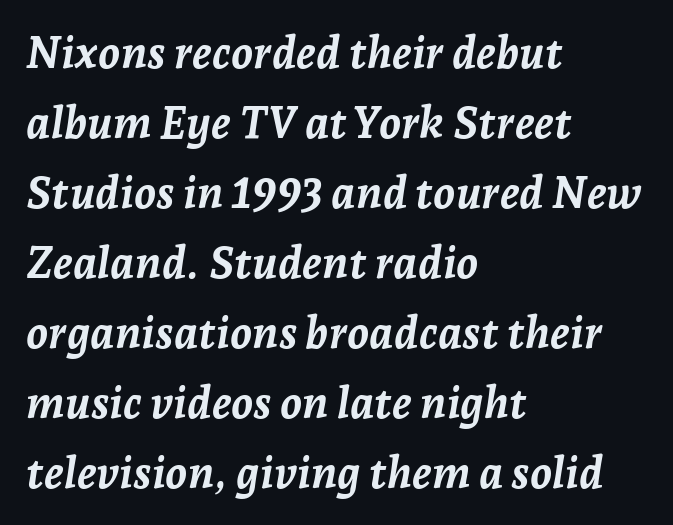
The image shows 44 px semibold type, italic (leaning right); set left-aligned, normal line spacing (1.59x), normal letter spacing, not underlined; low stroke contrast and a medium x-height.
